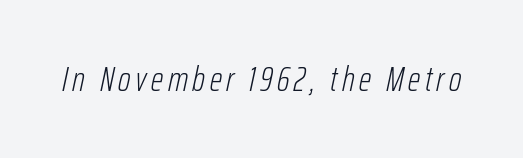
The image shows 35 px light, condensed type, italic (leaning right); set not underlined; low stroke contrast and a medium x-height.
